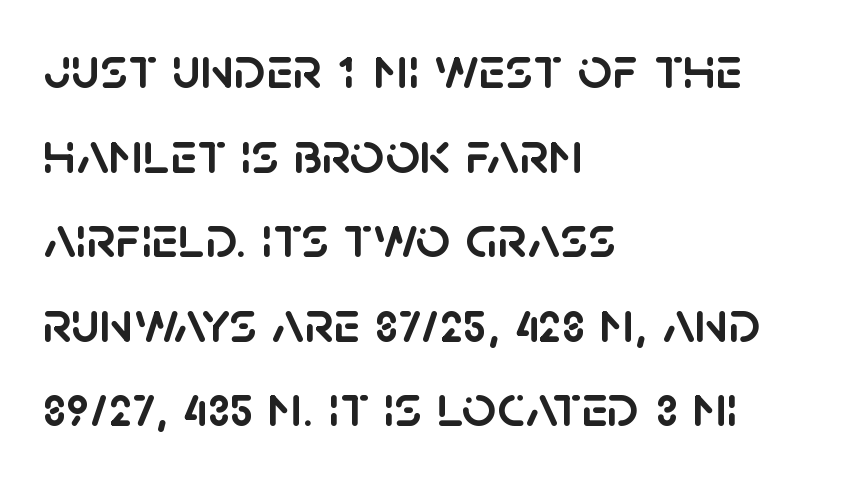
The type family on display is of the sans-serif kind. The line texture is even and compact thanks to regular tracking. These lines sit exactly where default settings would place them. The specimen omits any rule beneath the text block's lines. All the whitespace from short lines collects on the right. The passage shown is typed in a proportional face where columns would drift.
